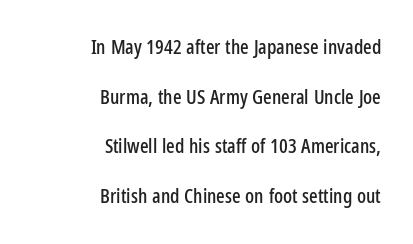
Q: Is the text italic (slanted)? A: No, it is upright.
Q: Is the text underlined? A: No.
Q: How is the paragraph aligned? A: Right-aligned.
Q: Is the spacing between letters normal or unusually wide? A: Normal.
Q: Is the spacing between lines tight, normal or loose? A: Loose.
